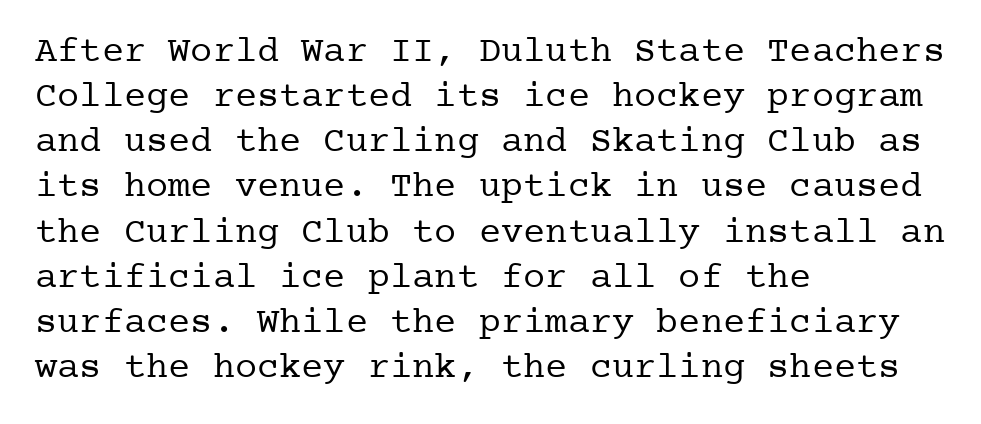
{"serif": "yes", "italic": "no", "bold": "no", "weight": "regular", "width": "normal", "stroke_contrast": "low", "x_height": "medium", "underline": "no", "align": "left", "line_spacing_ratio": 1.22, "letter_spacing": "normal", "letter_spacing_em": 0.0, "glyph_px": 37}
